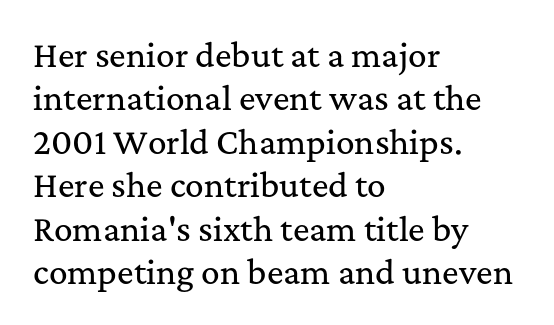
The image shows 31 px serif type, upright; set left-aligned, normal line spacing (1.4x), normal letter spacing, not underlined; medium stroke contrast and a medium x-height.
